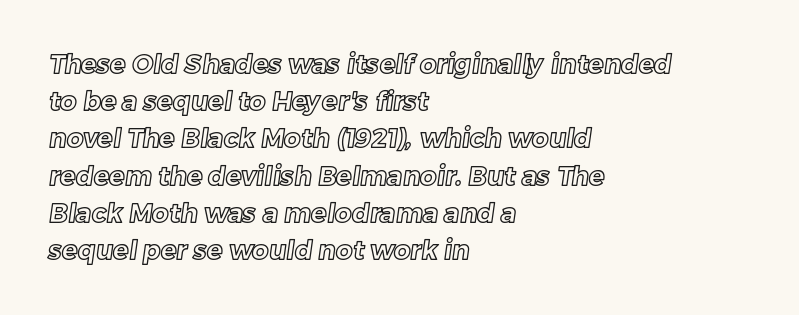
The image shows 26 px text type; set left-aligned, normal line spacing (1.43x), normal letter spacing, not underlined.
